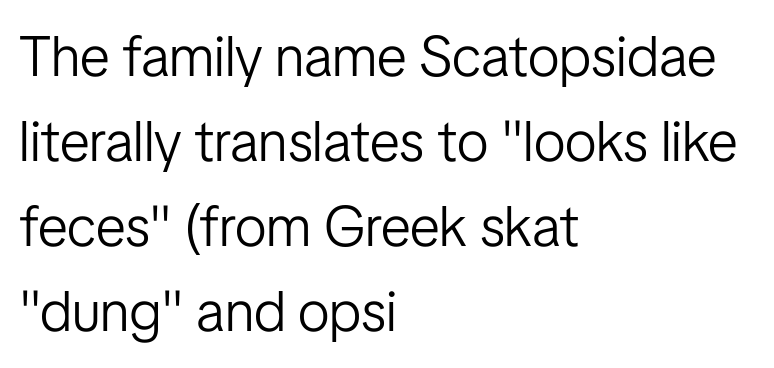
{"serif": "no", "italic": "no", "bold": "no", "weight": "light", "width": "condensed", "stroke_contrast": "low", "x_height": "medium", "monospaced": "no", "underline": "no", "align": "left", "line_spacing": "normal", "line_spacing_ratio": 1.49, "letter_spacing": "normal", "letter_spacing_em": 0.0, "glyph_px": 57}
